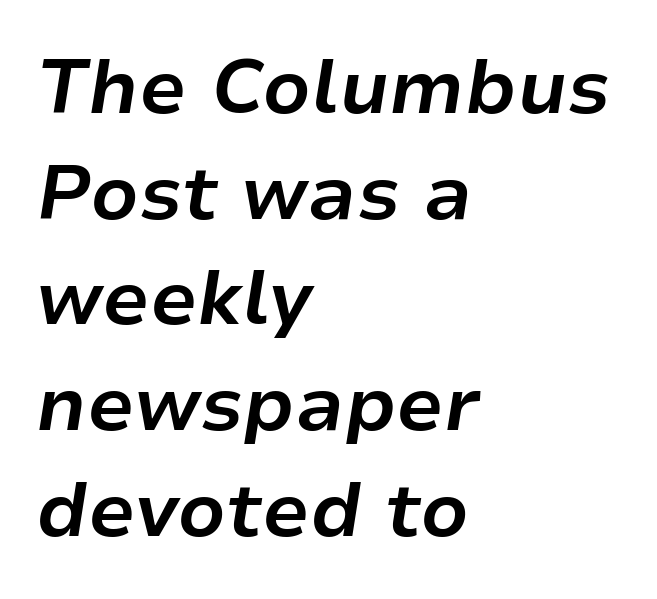
Q: Is the text bold? A: Yes.
Q: Is the text italic (slanted)? A: Yes, it leans right by about 9 degrees.
Q: Is the text underlined? A: No.
Q: How is the paragraph aligned? A: Left-aligned.
Q: Is the spacing between letters normal or unusually wide? A: Normal.
Q: Is the spacing between lines tight, normal or loose? A: Normal.
Q: Width (condensed, normal, or wide)? A: Normal.
Q: Stroke contrast? A: Low.
Q: x-height? A: Medium.
Q: Monospaced? A: No.
